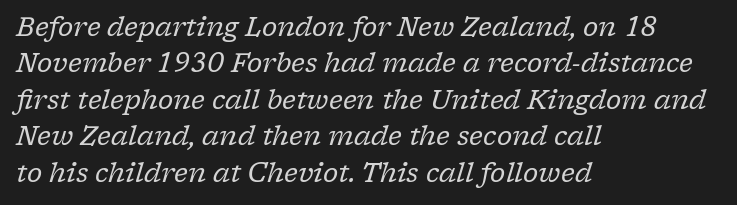
The image shows 26 px text type, italic (leaning right); set left-aligned, normal line spacing (1.4x), normal letter spacing, not underlined.
